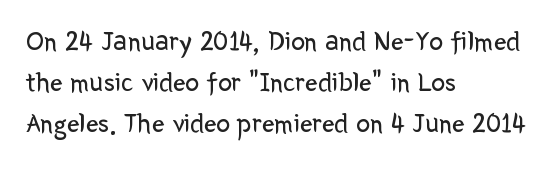
The rag falls on the right side of this text block. Letters rest on an invisible, unmarked baseline. This is roman type, the default non-slanted kind. Compared with typical body copy, the letter spacing here is the same.
